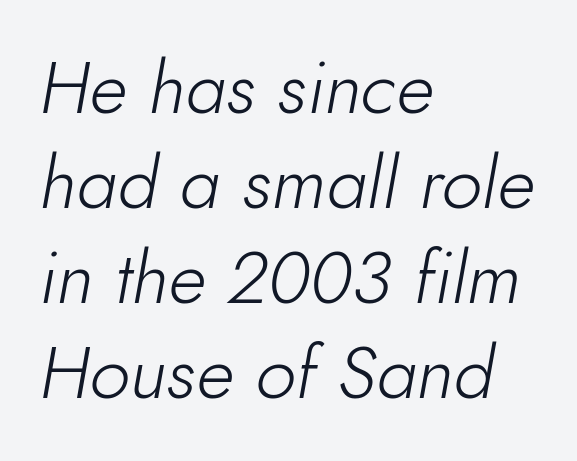
{"italic": "yes", "lean": "right", "slant_degrees": 10, "bold": "no", "weight": "light", "width": "normal", "stroke_contrast": "low", "x_height": "small", "monospaced": "no", "underline": "no", "align": "left", "line_spacing": "normal", "line_spacing_ratio": 1.3, "letter_spacing": "normal", "letter_spacing_em": 0.0, "glyph_px": 73}
